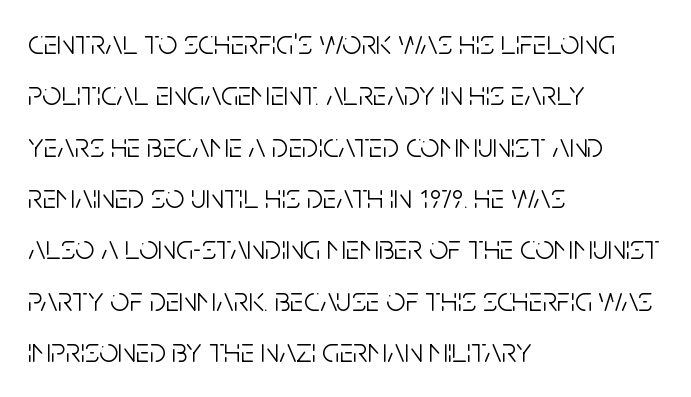
Q: Is the text bold? A: No.
Q: Is the text italic (slanted)? A: No, it is upright.
Q: Is the typeface a serif or a sans-serif typeface? A: Sans-serif.
Q: Is the text underlined? A: No.
Q: How is the paragraph aligned? A: Left-aligned.
Q: Is the spacing between letters normal or unusually wide? A: Normal.
Q: Is the spacing between lines tight, normal or loose? A: Normal.
Q: Width (condensed, normal, or wide)? A: Condensed.
Q: Stroke contrast? A: Low.
Q: x-height? A: Large.
Q: Monospaced? A: No.
